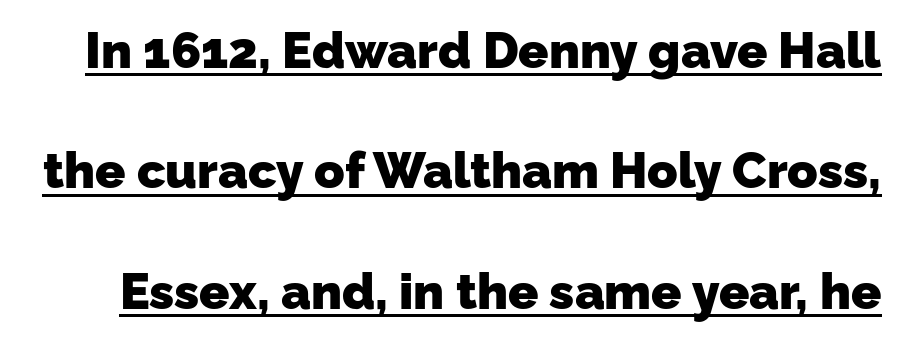
Regarding serifs, this sample does without them. The block of text is sparse from top to bottom, with ample space between rows. Varying glyph widths throughout — classic text-font behaviour. This rendering features underlined lettering. Stroke thickness is high; the sample reads as a true bold.
